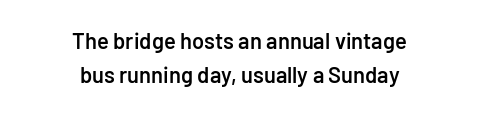
{"italic": "no", "bold": "semi", "underline": "no", "align": "center", "line_spacing": "normal", "line_spacing_ratio": 1.56, "letter_spacing": "normal", "letter_spacing_em": 0.0, "glyph_px": 22}
